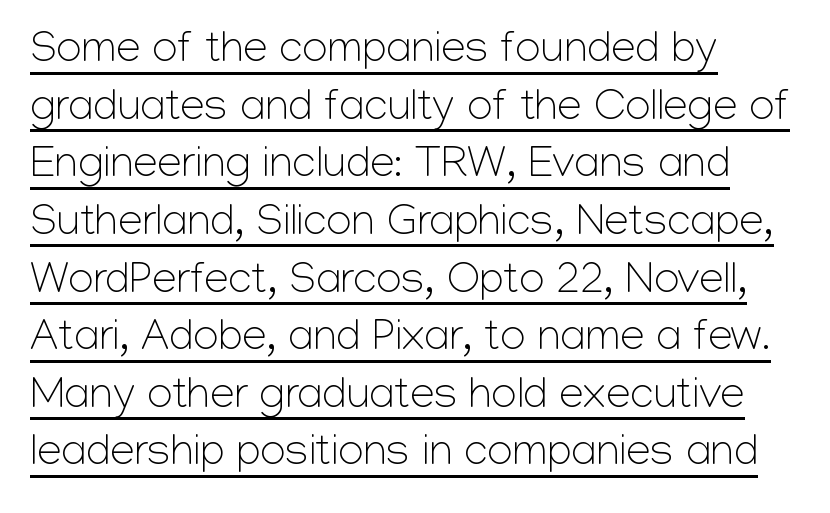
The image shows 44 px light sans-serif type, upright; set left-aligned, normal line spacing (1.31x), normal letter spacing, underlined; low stroke contrast and a medium x-height.
